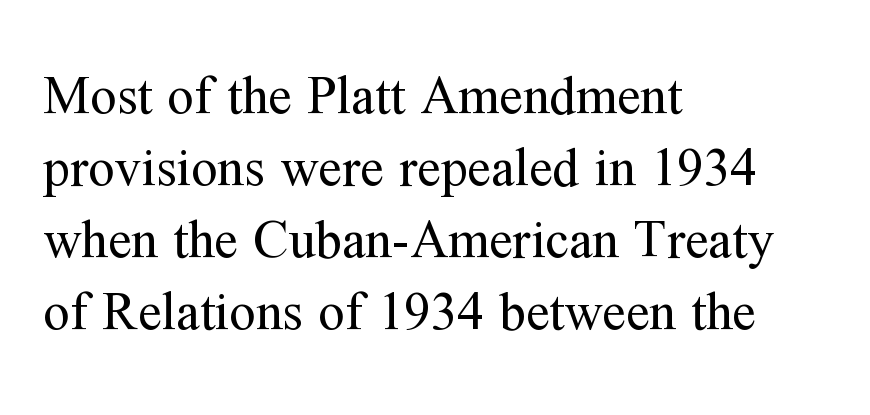
Whoever set this chose a conventional vertical rhythm. Beneath every word, the page is bare. Reading down the block, your eye returns to a fixed left position each line. Posture: vertical. There is no visible air inserted between adjacent glyphs. The typeface chosen for these lines features serifs.
